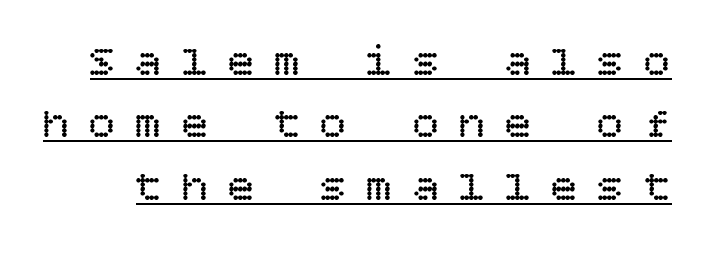
The weight would be labelled regular, book, light, or lighter still. Is the letter spacing exaggerated? Yes — the characters are pushed far apart. A roman cut, with each character standing at attention. Vertical spacing — default. Decoration check: the copy is underlined.
